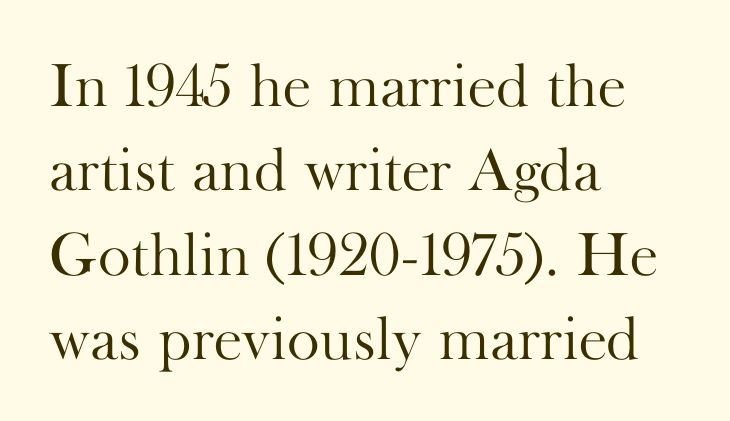
Q: Is the text bold? A: No.
Q: Is the text italic (slanted)? A: No, it is upright.
Q: Is the typeface a serif or a sans-serif typeface? A: Serif.
Q: Is the text underlined? A: No.
Q: How is the paragraph aligned? A: Left-aligned.
Q: Is the spacing between letters normal or unusually wide? A: Normal.
Q: Is the spacing between lines tight, normal or loose? A: Normal.
Q: Width (condensed, normal, or wide)? A: Normal.
Q: Stroke contrast? A: High.
Q: x-height? A: Small.
Q: Monospaced? A: No.
